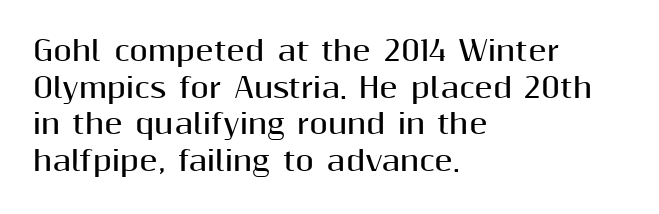
{"italic": "no", "bold": "yes", "underline": "no", "align": "left", "line_spacing": "normal", "line_spacing_ratio": 1.36, "letter_spacing": "normal", "letter_spacing_em": 0.0, "glyph_px": 27}
